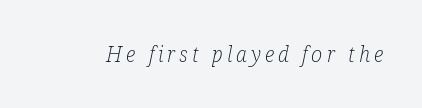
The image shows 21 px text type, italic (leaning right); set not underlined.
